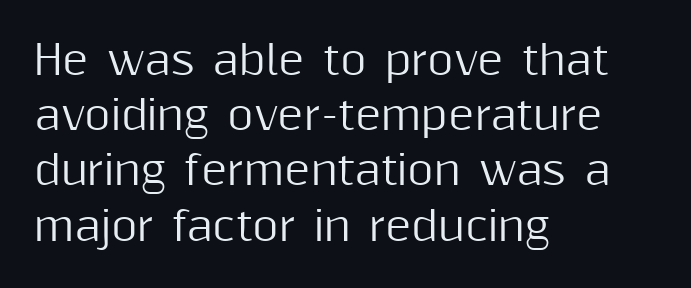
The image shows 40 px sans-serif type, upright; set left-aligned, normal line spacing (1.38x), normal letter spacing, not underlined; medium stroke contrast and a medium x-height.
